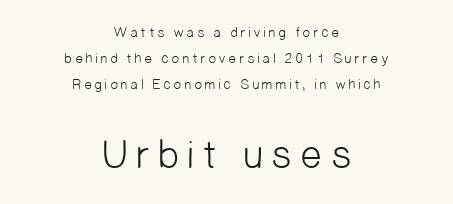
Unmarked baselines from the first word to the last. The more generous point size was reserved for the lower chunk. Looks like regular typesetting: each glyph gets only the width it needs. These glyphs show unthickened strokes, regular width or finer.
